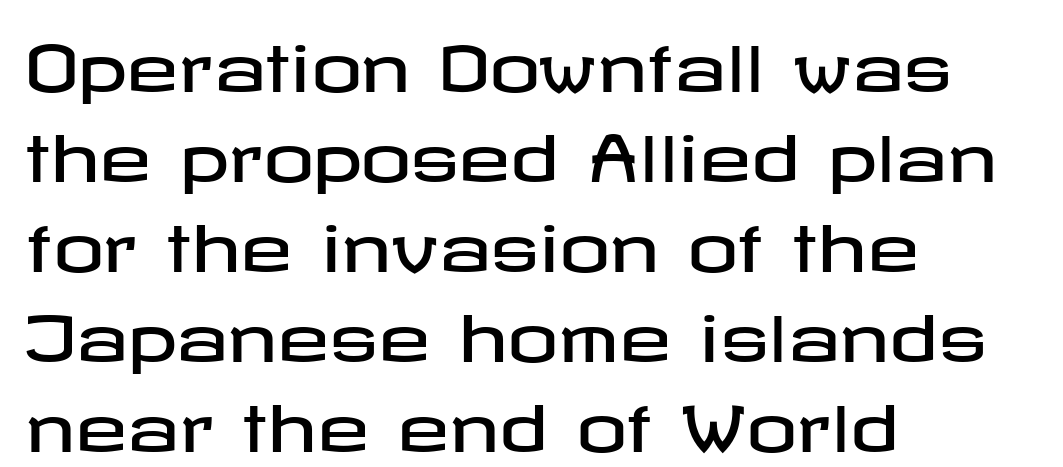
{"serif": "no", "italic": "no", "width": "wide", "stroke_contrast": "low", "x_height": "medium", "underline": "no", "align": "left", "line_spacing": "normal", "line_spacing_ratio": 1.43, "letter_spacing": "normal", "letter_spacing_em": 0.0, "glyph_px": 63}
